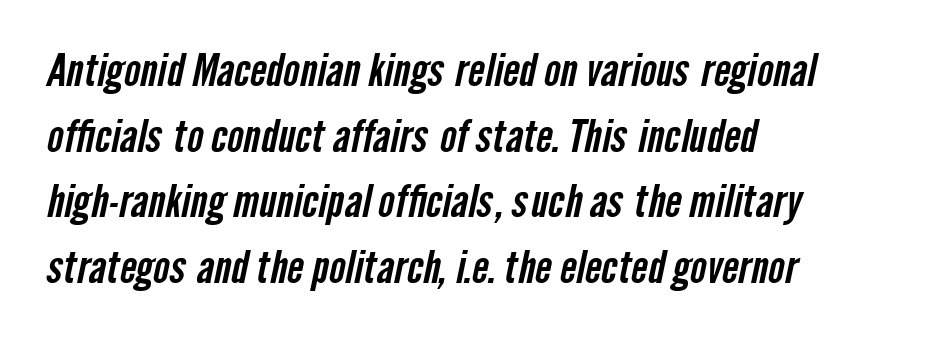
The typesetter chose a ragged-right arrangement here. Tracking value appears to be zero — textbook default spacing. Spacing verdict: proportional, widths tailored to each character. The passage shown is typeset with a sans-serif family. Regular leading.
